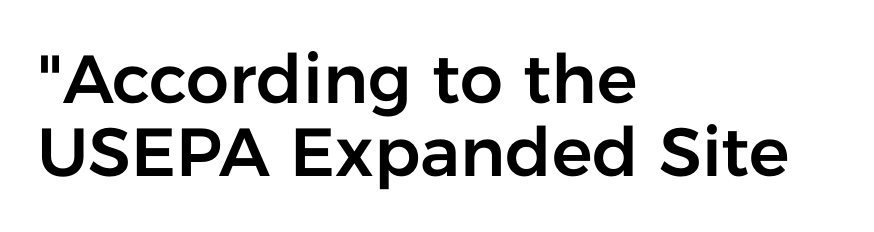
Q: Is the text italic (slanted)? A: No, it is upright.
Q: Is the typeface a serif or a sans-serif typeface? A: Sans-serif.
Q: Is the text underlined? A: No.
Q: How is the paragraph aligned? A: Left-aligned.
Q: Is the spacing between letters normal or unusually wide? A: Normal.
Q: Is the spacing between lines tight, normal or loose? A: Tight.
Q: Width (condensed, normal, or wide)? A: Normal.
Q: Stroke contrast? A: Low.
Q: x-height? A: Medium.
Q: Monospaced? A: No.
